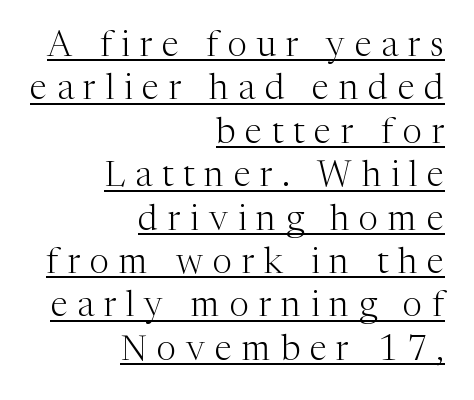
{"serif": "yes", "italic": "no", "bold": "no", "weight": "light", "width": "normal", "stroke_contrast": "medium", "x_height": "medium", "monospaced": "no", "underline": "yes", "align": "right", "line_spacing_ratio": 1.24, "letter_spacing": "wide", "letter_spacing_em": 0.28, "glyph_px": 35}
